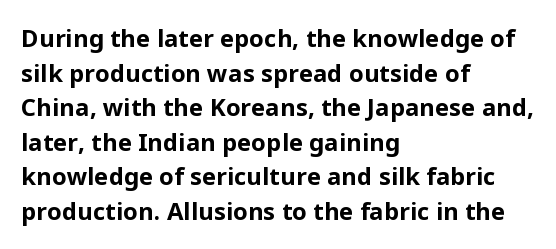
Q: Is the text bold? A: Yes.
Q: Is the text italic (slanted)? A: No, it is upright.
Q: Is the text underlined? A: No.
Q: How is the paragraph aligned? A: Left-aligned.
Q: Is the spacing between letters normal or unusually wide? A: Normal.
Q: Is the spacing between lines tight, normal or loose? A: Normal.
